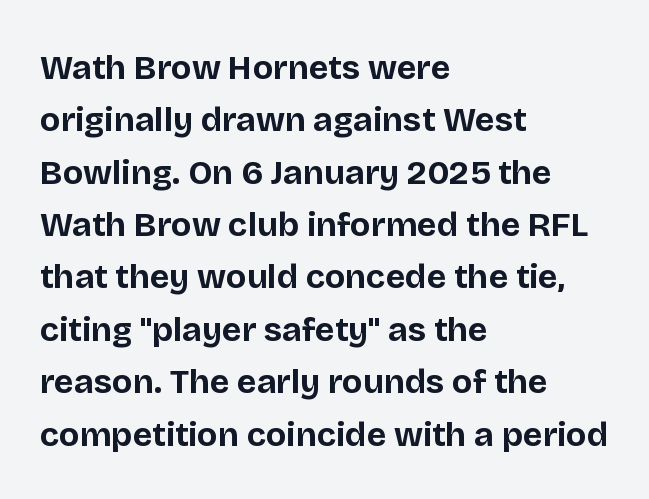
The image shows 34 px bold sans-serif type, upright; set left-aligned, normal line spacing (1.54x), normal letter spacing, not underlined; low stroke contrast and a large x-height.
